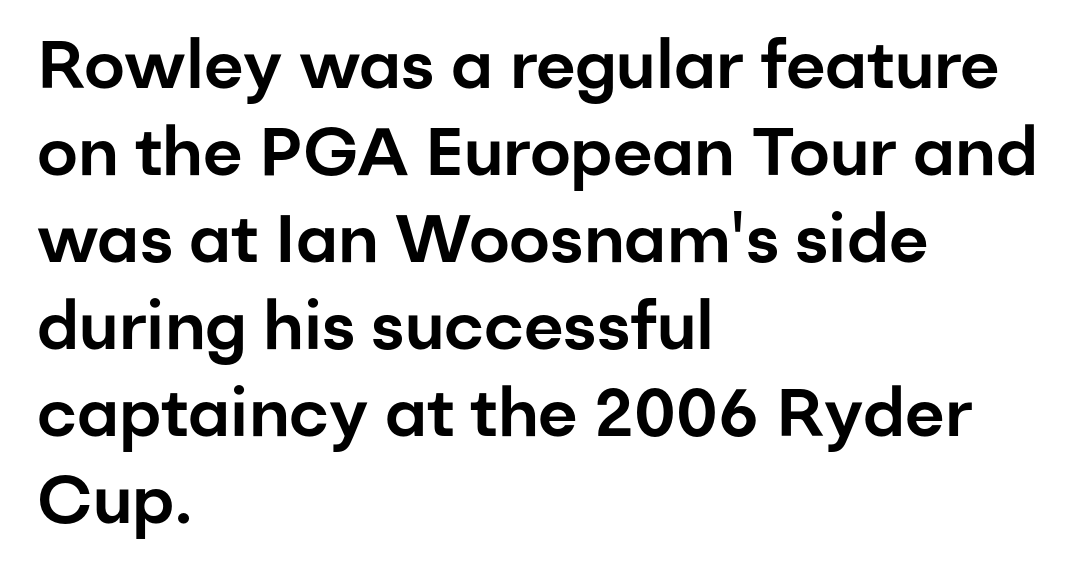
Look at the tracking — it's just the regular setting, nothing added. The space beneath each line is pristine and unruled. Notice how the passage keeps a crisp vertical edge on the left only. This block has exactly the height ordinary leading produces. The passage shown is typeset with a sans-serif family. This is roman type, the default non-slanted kind.
